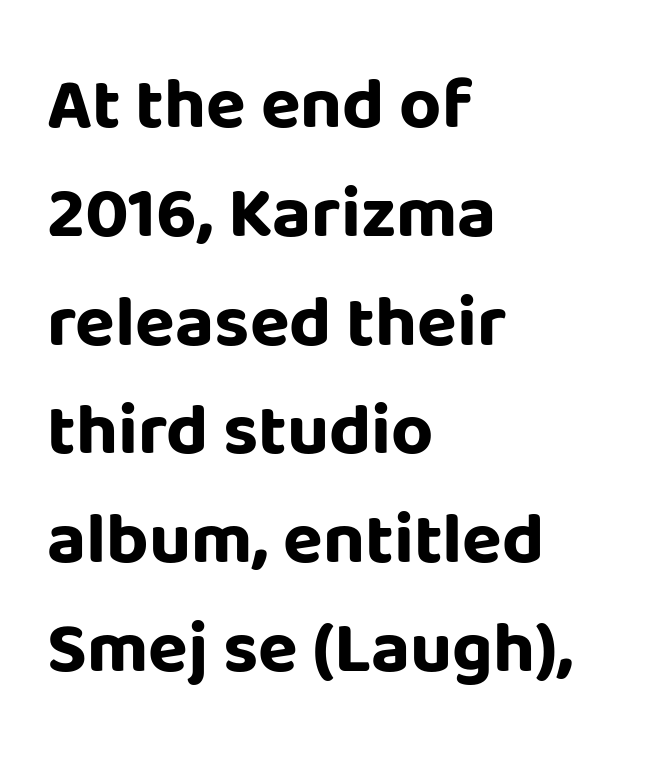
{"serif": "no", "italic": "no", "bold": "yes", "weight": "bold", "width": "normal", "stroke_contrast": "low", "x_height": "large", "monospaced": "no", "underline": "no", "align": "left", "line_spacing": "normal", "line_spacing_ratio": 1.49, "letter_spacing": "normal", "letter_spacing_em": 0.0, "glyph_px": 73}
